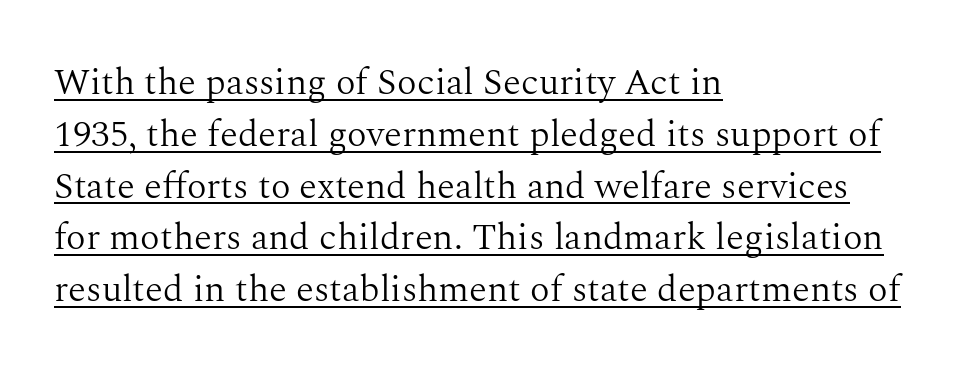
How would I describe the line gaps? Plain and ordinary. Inter-character spacing is left at the font's built-in metrics. You can see a thin bar hugging the bottom of the glyphs. The face used here is seriffed, in the tradition of book romans.
